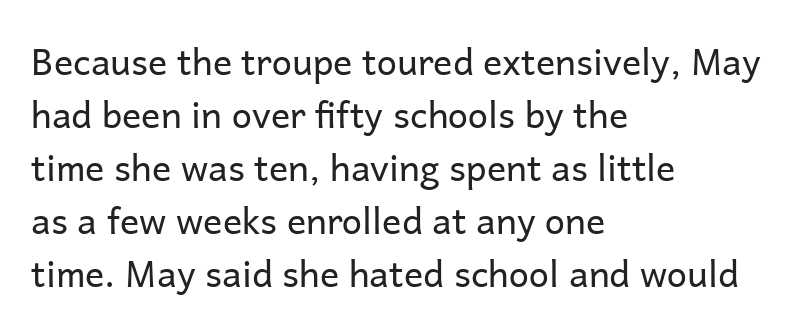
The type sits square on the baseline with zero lean. Casual observation: everything's shoved over to the left. No chunkiness to these letters — they're not bold. This rendering features lettering with no underline. Baseline-to-baseline distance is the conventional proportion of letter height. Default kerning and tracking; the words read as compact shapes.
